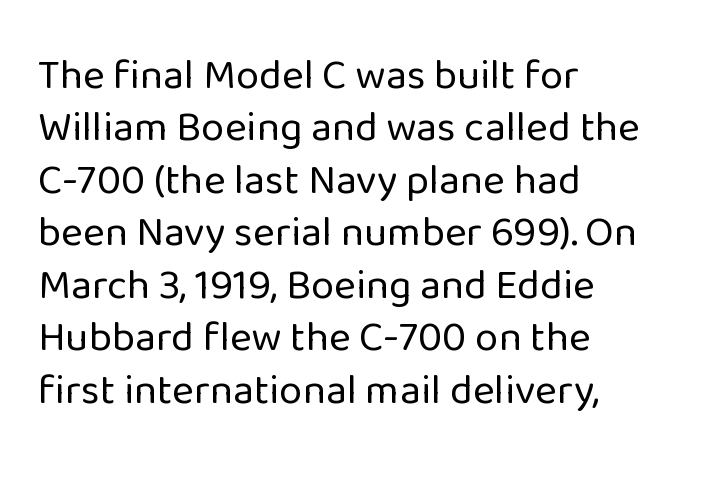
Unmarked baselines from the first word to the last. The face used here is proportionally spaced, like ordinary book or web type. Whoever set this chose a conventional vertical rhythm. Nothing unusual about the tracking: characters are spaced as the font intends. Ordinary non-slanted type is in use. Look at the bottom of the vertical strokes: they stop flat, with no serifs.
